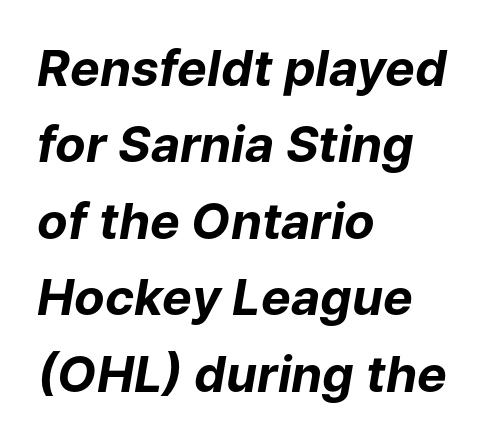
{"italic": "yes", "lean": "right", "slant_degrees": 9, "bold": "yes", "weight": "bold", "width": "normal", "stroke_contrast": "low", "x_height": "medium", "monospaced": "no", "underline": "no", "align": "left", "line_spacing": "normal", "line_spacing_ratio": 1.53, "letter_spacing": "normal", "letter_spacing_em": 0.0, "glyph_px": 50}
